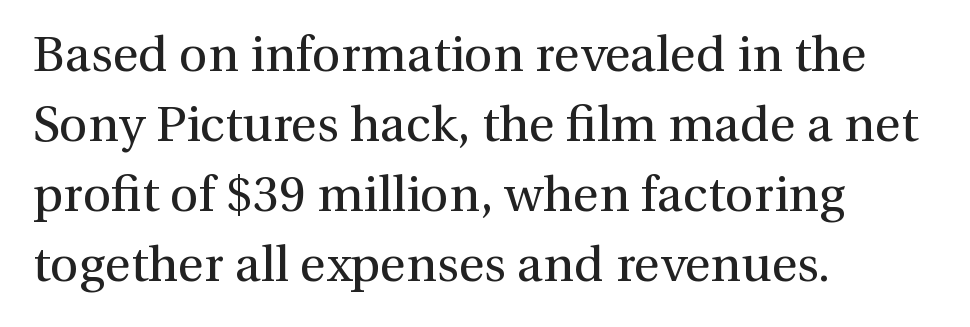
These lines were composed using upright roman letters. The compositor pushed each line to the left boundary. You could call the tracking neutral — neither tight nor loose. Is the stroke heavy? The answer is a plain regular-or-lighter.
